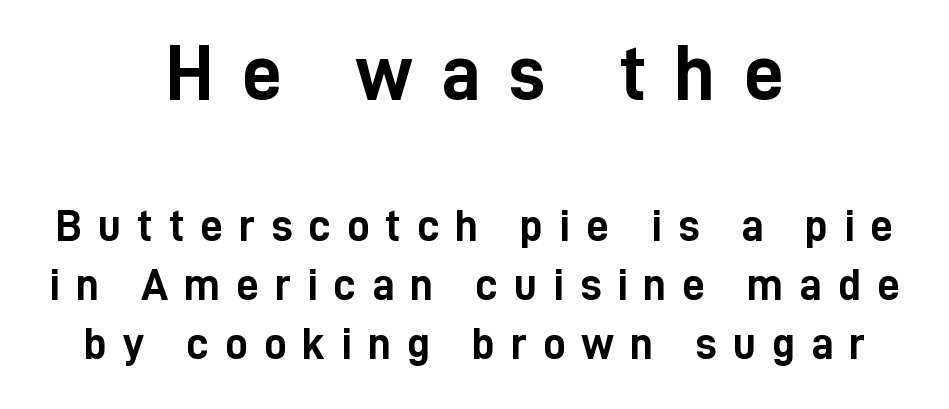
The letters advance in unequal steps, a hallmark of proportional type. Each line is balanced around a shared central axis. The face used here is rendered with a markedly widened letterfit. Nothing sits at the stroke ends, so this counts as sans-serif.
